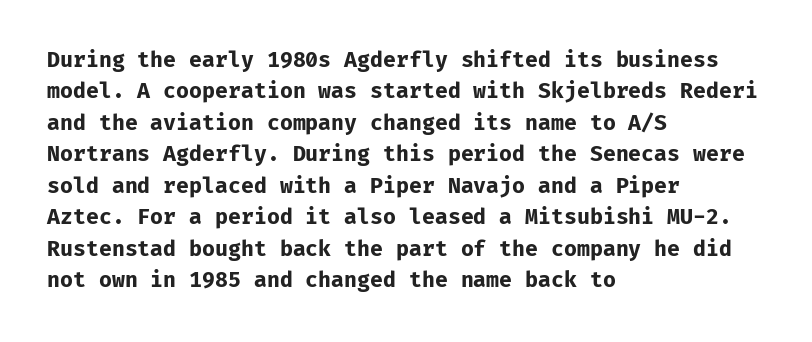
Set as a true bold cut, around the 700 mark. You can tell it's not italic because the verticals are truly vertical. Horizontally, the lines are justified to the leading edge only. Evenly set lines give the paragraph a standard silhouette. Just letters on the line, the space beneath them empty. Compared with typical body copy, the letter spacing here is the same.
